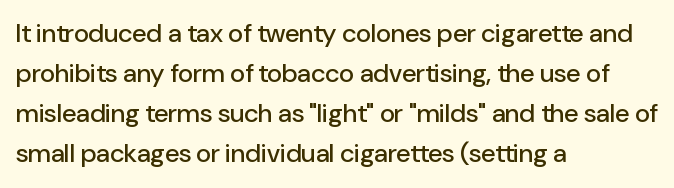
Q: Is the text italic (slanted)? A: No, it is upright.
Q: Is the text underlined? A: No.
Q: How is the paragraph aligned? A: Left-aligned.
Q: Is the spacing between letters normal or unusually wide? A: Normal.
Q: Is the spacing between lines tight, normal or loose? A: Normal.
